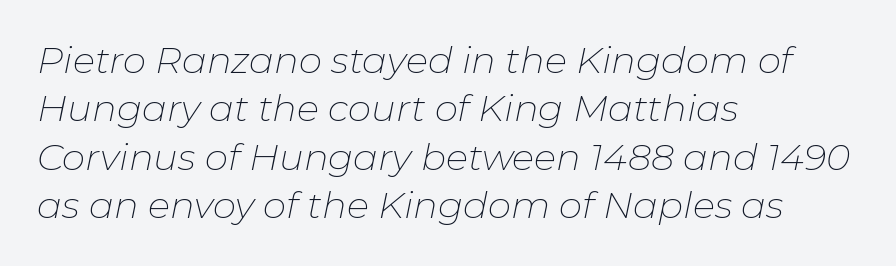
The image shows 37 px thin type, italic (leaning right); set left-aligned, normal line spacing (1.31x), normal letter spacing, not underlined; low stroke contrast and a medium x-height.
